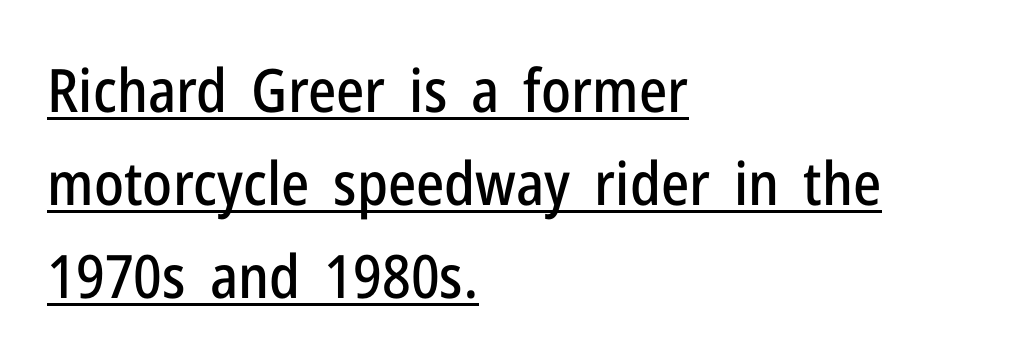
The image shows 60 px condensed sans-serif type, upright; set left-aligned, normal line spacing (1.55x), normal letter spacing, underlined; low stroke contrast and a medium x-height.
